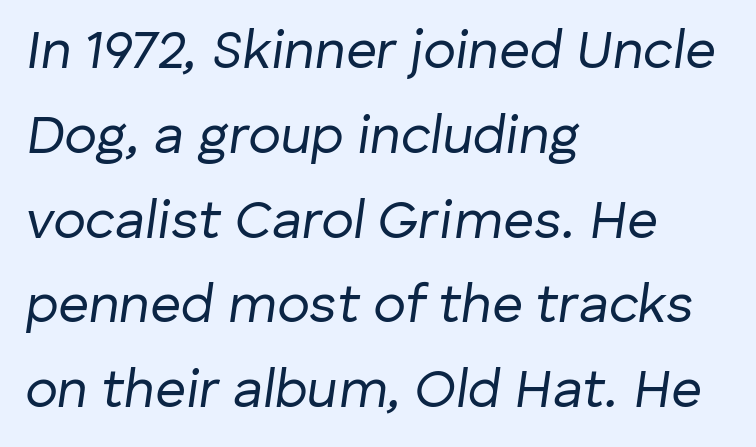
{"italic": "yes", "lean": "right", "slant_degrees": 8, "bold": "no", "weight": "regular", "width": "normal", "stroke_contrast": "low", "x_height": "medium", "monospaced": "no", "underline": "no", "align": "left", "line_spacing": "normal", "line_spacing_ratio": 1.57, "letter_spacing": "normal", "letter_spacing_em": 0.0, "glyph_px": 54}
